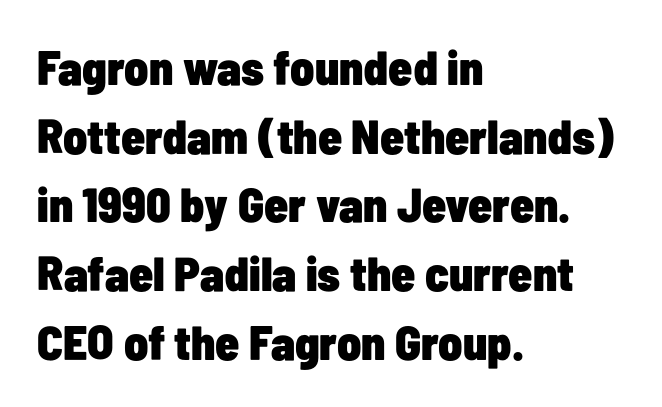
The image shows 48 px heavy, condensed sans-serif type, upright; set left-aligned, normal line spacing (1.43x), normal letter spacing, not underlined; low stroke contrast and a medium x-height.
